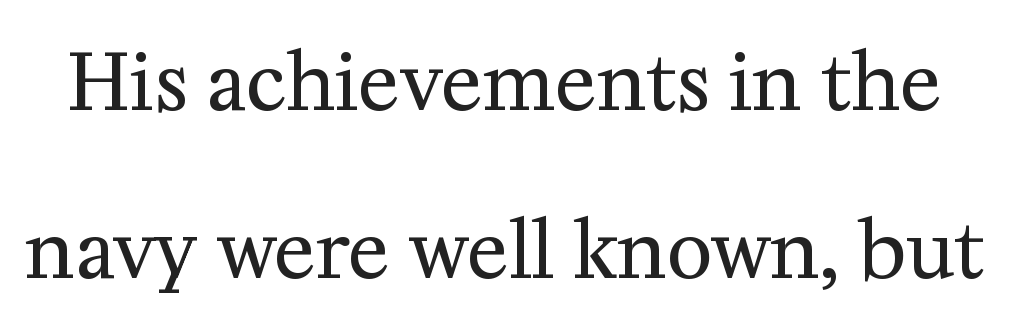
Q: Is the text bold? A: No.
Q: Is the text italic (slanted)? A: No, it is upright.
Q: Is the typeface a serif or a sans-serif typeface? A: Serif.
Q: Is the text underlined? A: No.
Q: Is the spacing between letters normal or unusually wide? A: Normal.
Q: Is the spacing between lines tight, normal or loose? A: Loose.
Q: Width (condensed, normal, or wide)? A: Normal.
Q: Stroke contrast? A: Medium.
Q: x-height? A: Medium.
Q: Monospaced? A: No.
